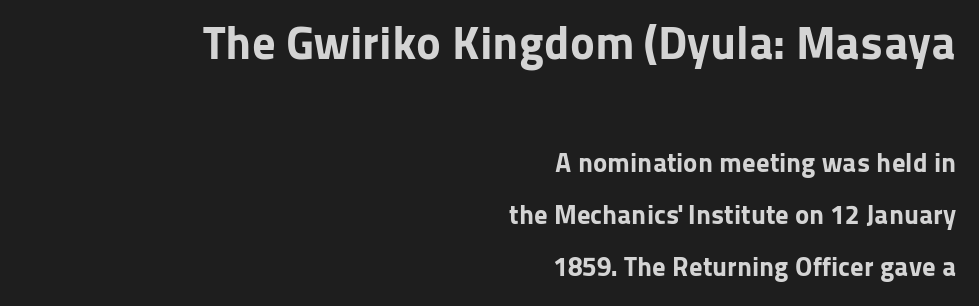
Q: Is the text bold? A: Yes.
Q: Is the text italic (slanted)? A: No, it is upright.
Q: Is the typeface a serif or a sans-serif typeface? A: Sans-serif.
Q: Is the text underlined? A: No.
Q: How is the paragraph aligned? A: Right-aligned.
Q: Is the spacing between letters normal or unusually wide? A: Normal.
Q: Is the spacing between lines tight, normal or loose? A: Loose.
Q: Which block of text is set in a larger size, the first (top) or the second (bottom)? A: The first (top) one.
Q: Width (condensed, normal, or wide)? A: Normal.
Q: Stroke contrast? A: Low.
Q: x-height? A: Medium.
Q: Monospaced? A: No.
